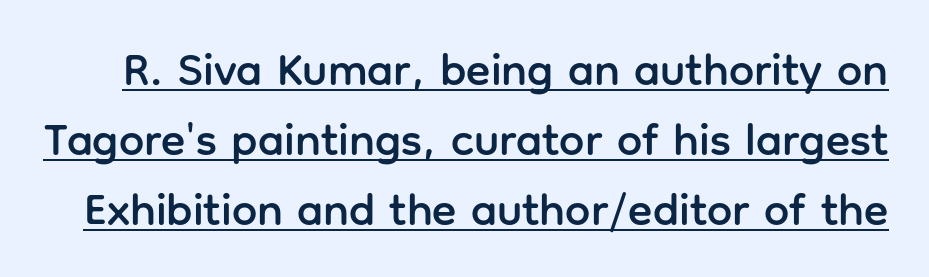
The image shows 45 px sans-serif type, upright; set normal line spacing (1.56x), normal letter spacing, underlined; low stroke contrast and a medium x-height.
